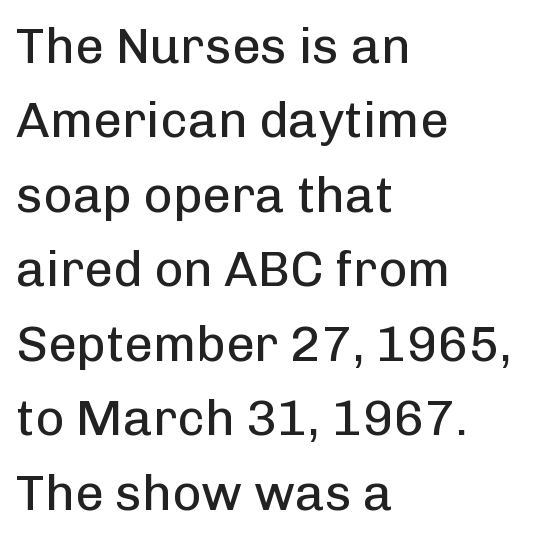
Q: Is the text bold? A: No.
Q: Is the text italic (slanted)? A: No, it is upright.
Q: Is the typeface a serif or a sans-serif typeface? A: Sans-serif.
Q: Is the text underlined? A: No.
Q: How is the paragraph aligned? A: Left-aligned.
Q: Is the spacing between letters normal or unusually wide? A: Normal.
Q: Is the spacing between lines tight, normal or loose? A: Normal.
Q: Width (condensed, normal, or wide)? A: Normal.
Q: Stroke contrast? A: Low.
Q: x-height? A: Medium.
Q: Monospaced? A: No.
